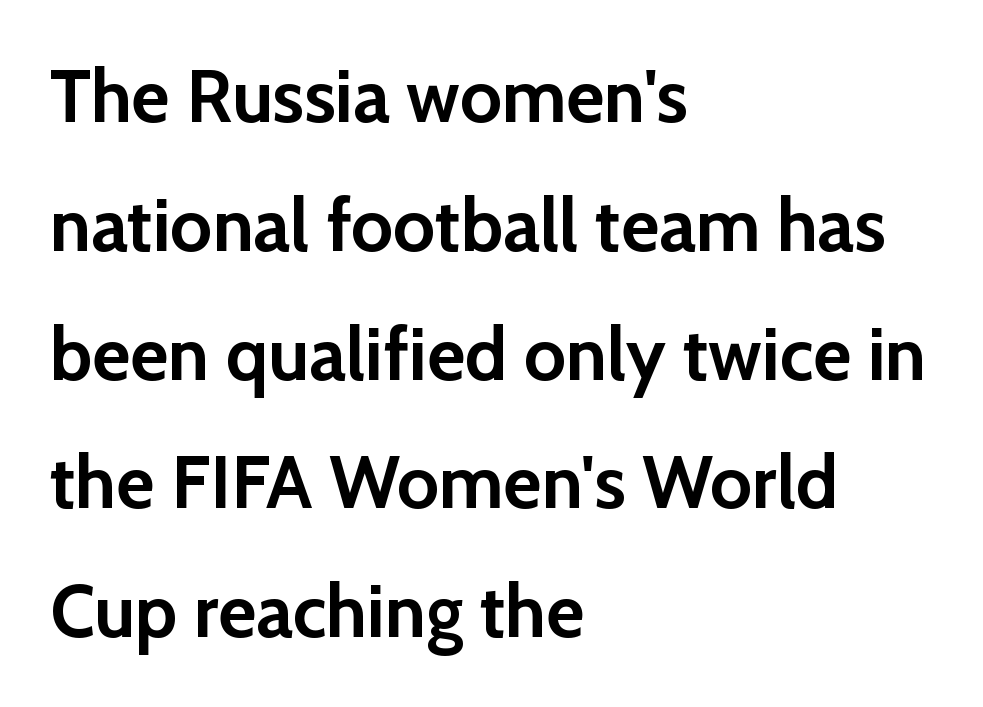
The image shows 74 px semibold sans-serif type, upright; set left-aligned, line spacing 1.74x, normal letter spacing, not underlined; low stroke contrast and a medium x-height.
